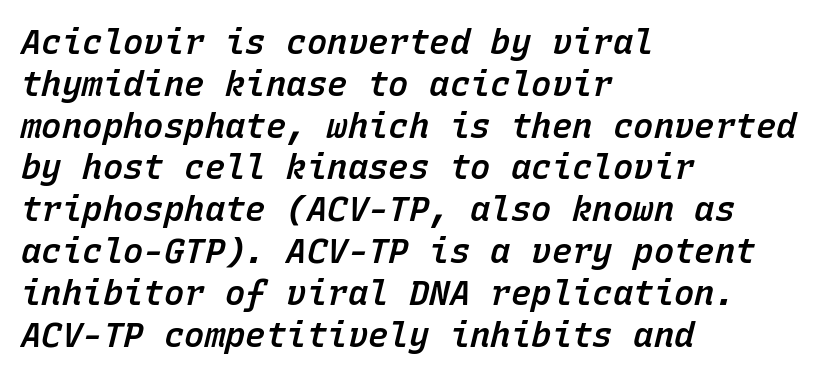
The image shows 34 px semibold type, italic (leaning right), monospaced; set left-aligned, line spacing 1.23x, normal letter spacing, not underlined; low stroke contrast and a medium x-height.
